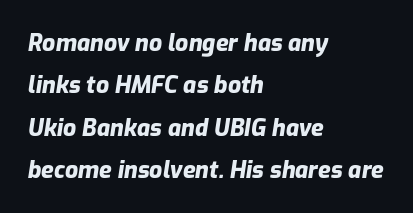
Compared with ordinary roman type, these characters are visibly tilted. Bare-footed words on every line. Its strokes are broad and dark, the hallmark of bold type. Does the copy run flush right? No — it runs flush left. This sample uses plain, unmodified letter spacing.
